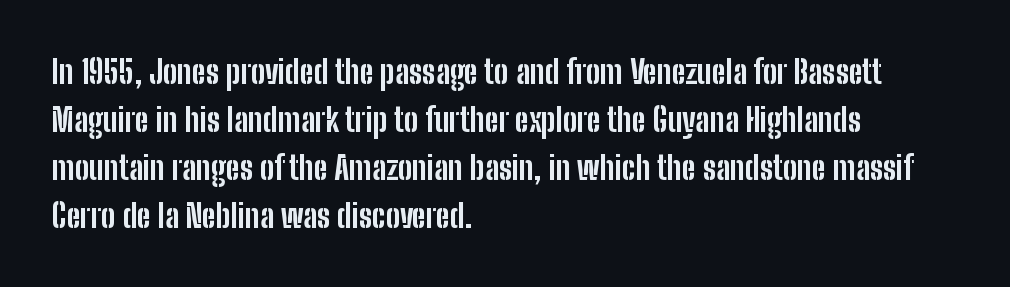
Q: Is the text bold? A: Yes.
Q: Is the text italic (slanted)? A: No, it is upright.
Q: Is the typeface a serif or a sans-serif typeface? A: Sans-serif.
Q: Is the text underlined? A: No.
Q: How is the paragraph aligned? A: Left-aligned.
Q: Is the spacing between letters normal or unusually wide? A: Normal.
Q: Is the spacing between lines tight, normal or loose? A: Normal.
Q: Width (condensed, normal, or wide)? A: Condensed.
Q: Stroke contrast? A: Low.
Q: x-height? A: Medium.
Q: Monospaced? A: No.
